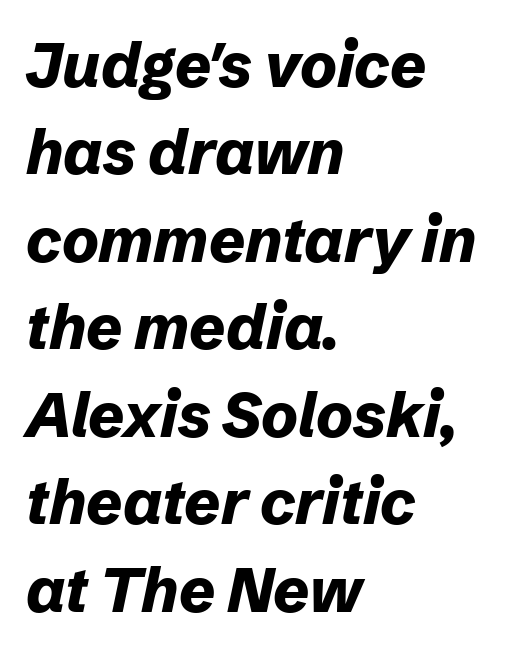
The image shows 62 px bold type, italic (leaning right); set left-aligned, normal line spacing (1.41x), normal letter spacing, not underlined; low stroke contrast and a medium x-height.
